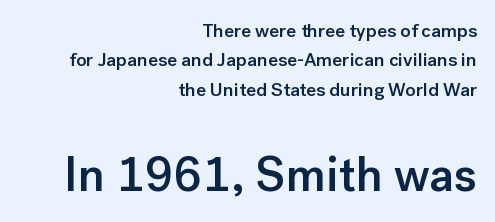
Q: Is the text bold? A: Semi-bold.
Q: Is the text italic (slanted)? A: No, it is upright.
Q: Is the typeface a serif or a sans-serif typeface? A: Sans-serif.
Q: Is the text underlined? A: No.
Q: How is the paragraph aligned? A: Right-aligned.
Q: Is the spacing between letters normal or unusually wide? A: Normal.
Q: Is the spacing between lines tight, normal or loose? A: Normal.
Q: Which block of text is set in a larger size, the first (top) or the second (bottom)? A: The second (bottom) one.
Q: Width (condensed, normal, or wide)? A: Normal.
Q: Stroke contrast? A: Low.
Q: x-height? A: Medium.
Q: Monospaced? A: No.
